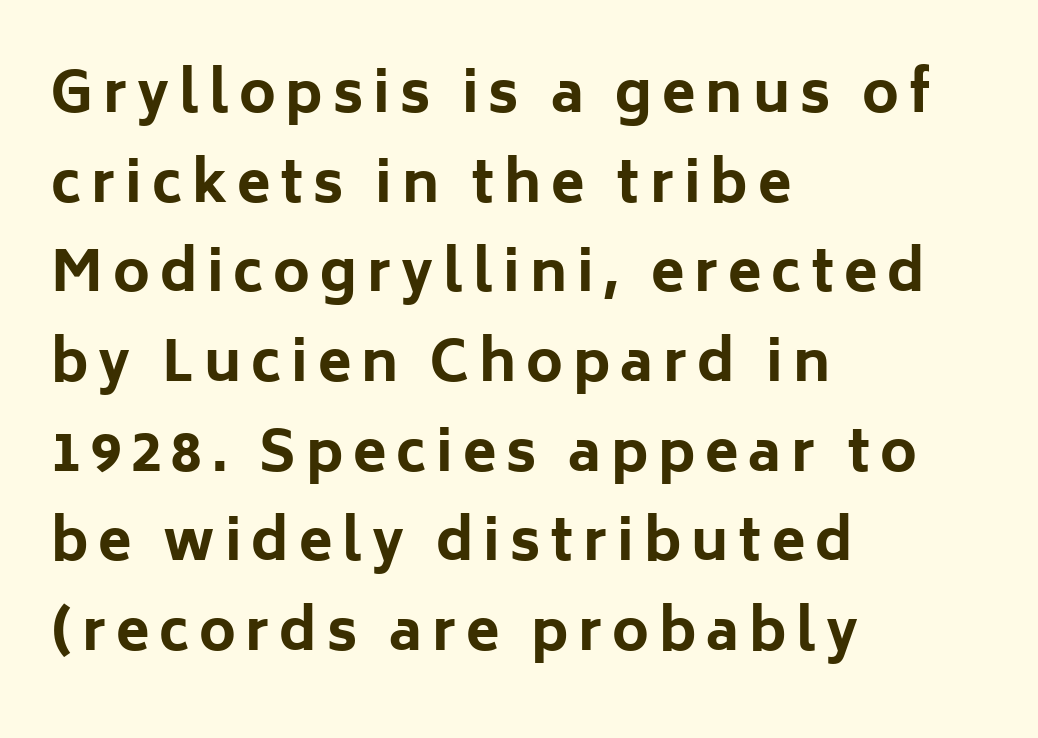
{"serif": "no", "italic": "no", "bold": "yes", "weight": "bold", "width": "normal", "stroke_contrast": "low", "x_height": "medium", "monospaced": "no", "underline": "no", "align": "left", "line_spacing": "normal", "line_spacing_ratio": 1.63, "glyph_px": 55}
